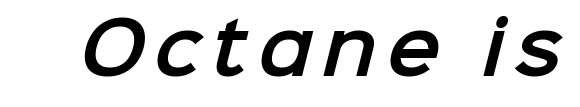
Proportional: the letters do not fall into vertical columns. Underline: absent. The glyphs in this specimen are sans serif.
